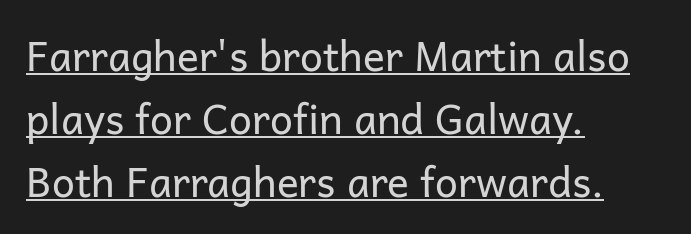
Q: Is the text bold? A: No.
Q: Is the text italic (slanted)? A: No, it is upright.
Q: Is the typeface a serif or a sans-serif typeface? A: Sans-serif.
Q: Is the text underlined? A: Yes.
Q: How is the paragraph aligned? A: Left-aligned.
Q: Is the spacing between letters normal or unusually wide? A: Normal.
Q: Is the spacing between lines tight, normal or loose? A: Normal.
Q: Width (condensed, normal, or wide)? A: Normal.
Q: Stroke contrast? A: Low.
Q: x-height? A: Medium.
Q: Monospaced? A: No.
